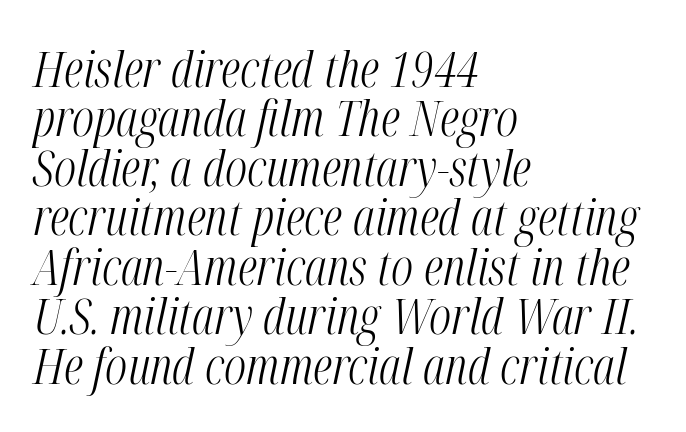
No chunkiness to these letters — they're not bold. What stands out about the letter spacing? Nothing — it is the standard amount. Letters rest on an invisible, unmarked baseline. If you drew a line through each stem, it would be angled. One-word summary of the alignment: left.
